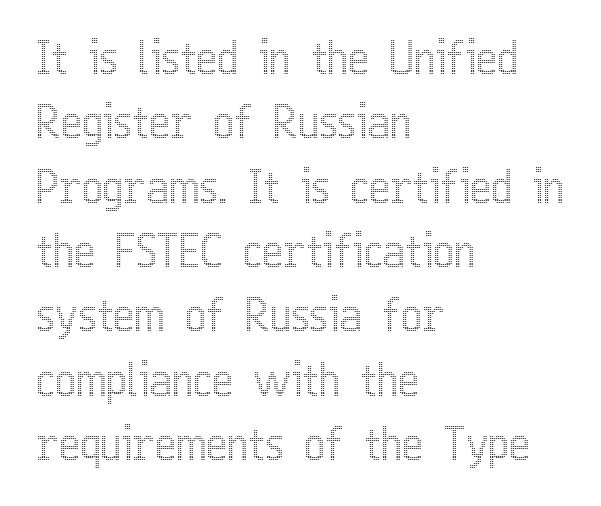
Q: Is the text italic (slanted)? A: No, it is upright.
Q: Is the text underlined? A: No.
Q: How is the paragraph aligned? A: Left-aligned.
Q: Is the spacing between letters normal or unusually wide? A: Normal.
Q: Is the spacing between lines tight, normal or loose? A: Normal.
Q: Width (condensed, normal, or wide)? A: Condensed.
Q: x-height? A: Medium.
Q: Monospaced? A: No.
